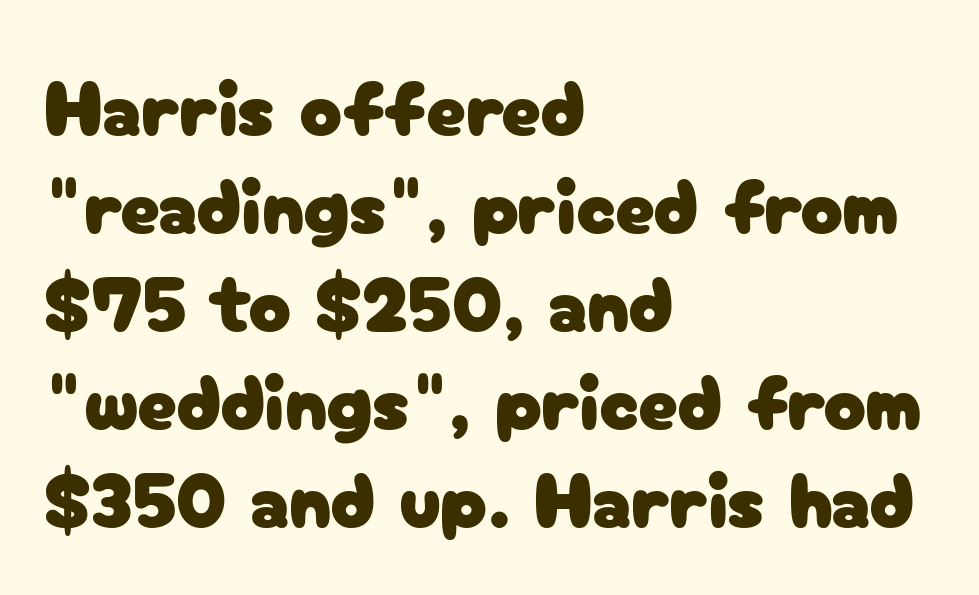
The image shows 79 px sans-serif type, upright; set left-aligned, line spacing 1.24x, normal letter spacing, not underlined; low stroke contrast and a medium x-height.
